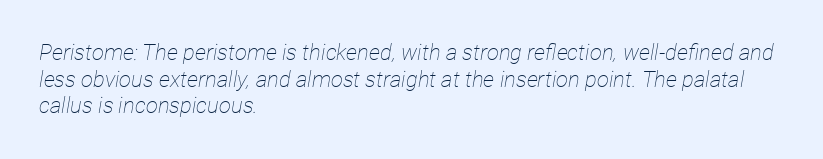
{"italic": "yes", "lean": "right", "slant_degrees": 12, "bold": "no", "underline": "no", "align": "left", "line_spacing_ratio": 1.21, "letter_spacing": "normal", "letter_spacing_em": 0.0, "glyph_px": 22}
